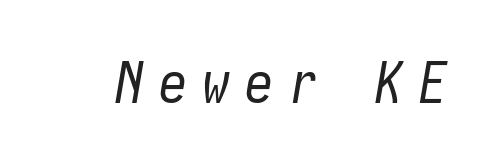
Heaviness? Minimal to ordinary, like unemphasized prose. Glance below the letters and you will spot only blank space. A typesetter would mark this as italic. Letter spacing: wide.
